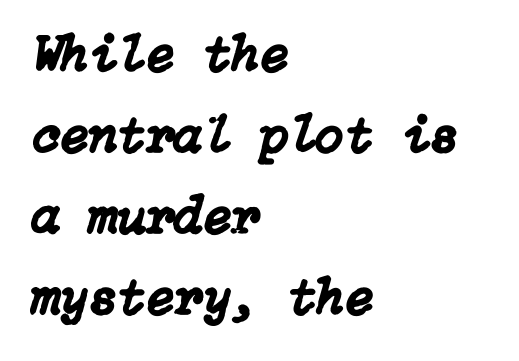
{"italic": "yes", "lean": "right", "slant_degrees": 15, "width": "normal", "stroke_contrast": "low", "x_height": "medium", "underline": "no", "align": "left", "line_spacing": "normal", "line_spacing_ratio": 1.56, "letter_spacing": "normal", "letter_spacing_em": 0.0, "glyph_px": 52}
